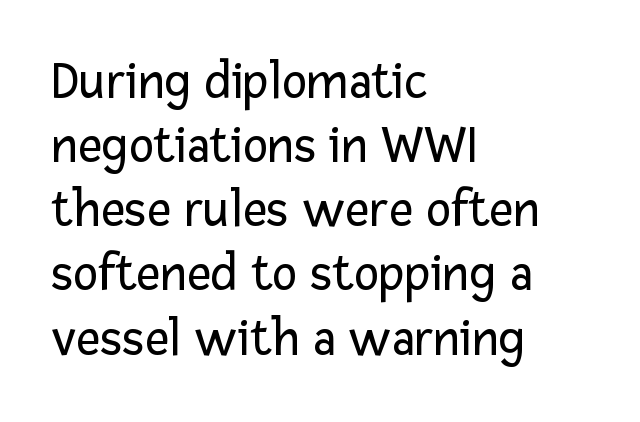
The image shows 53 px regular-weight sans-serif type, upright; set left-aligned, line spacing 1.21x, normal letter spacing, not underlined; low stroke contrast and a medium x-height.
